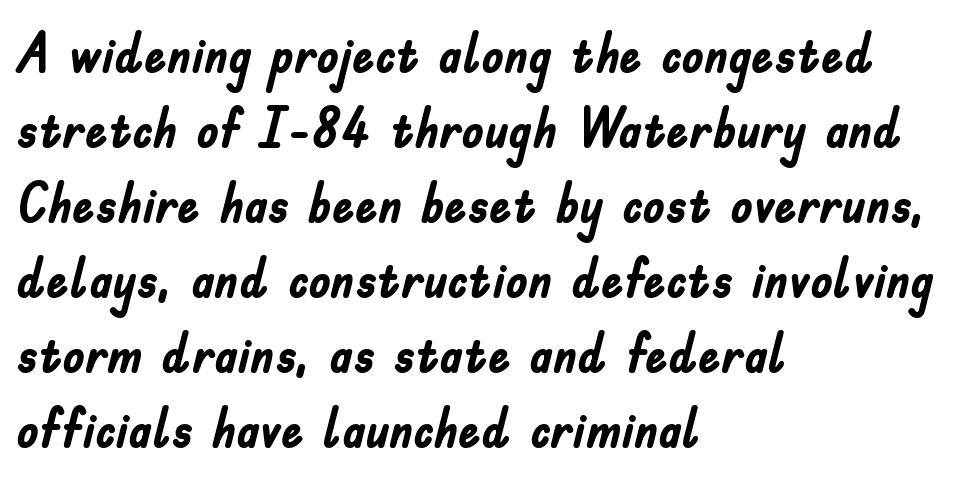
The image shows 56 px semibold, condensed sans-serif type; set left-aligned, normal line spacing (1.34x), normal letter spacing, not underlined; low stroke contrast and a small x-height.
